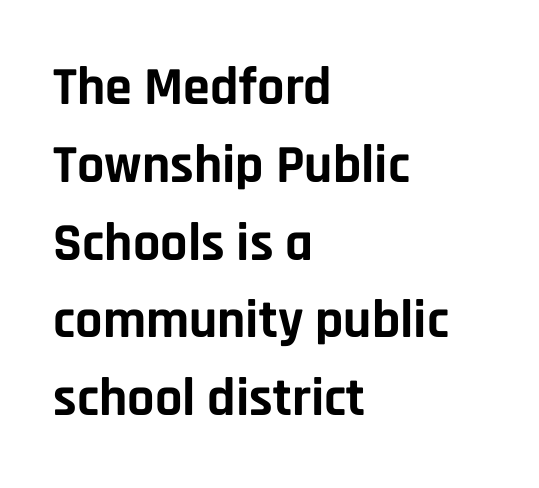
The image shows 54 px bold sans-serif type, upright; set left-aligned, normal line spacing (1.44x), normal letter spacing, not underlined; low stroke contrast and a large x-height.
